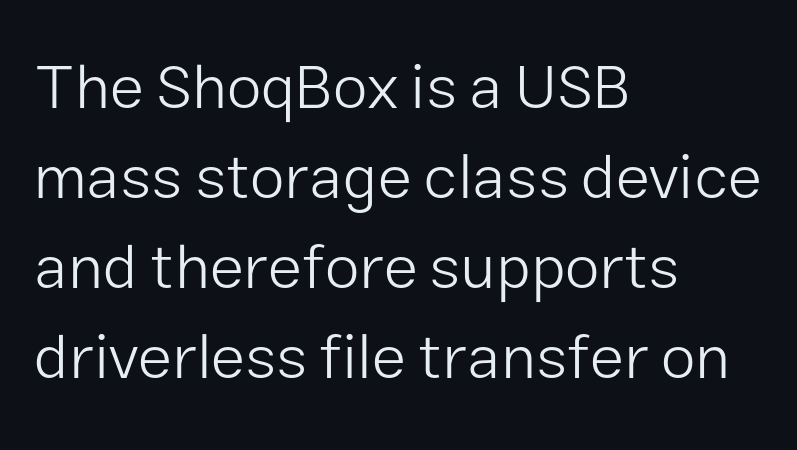
The image shows 63 px light sans-serif type, upright; set left-aligned, normal line spacing (1.43x), normal letter spacing, not underlined; low stroke contrast and a medium x-height.
